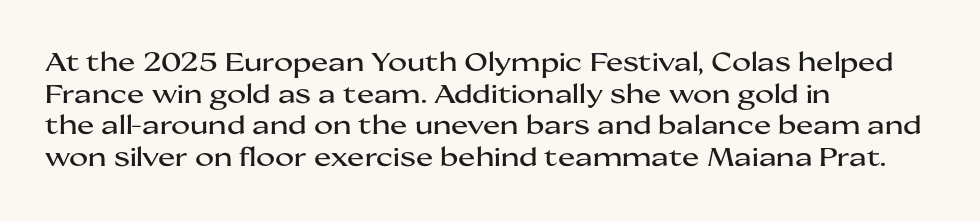
The lettering stays uniformly vertical, giving the passage a roman look. The baseline area is clear. The setting favours the left margin, as ordinary paragraphs usually do. These lines keep a tight, regular rhythm from letter to letter.
